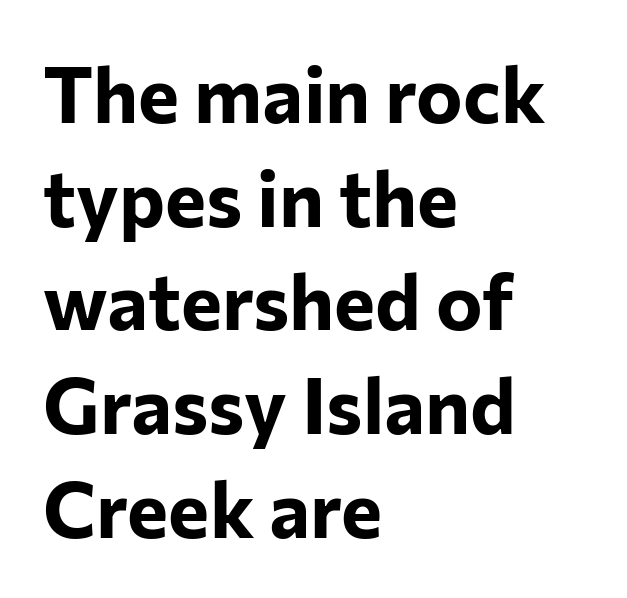
The image shows 78 px bold sans-serif type, upright; set left-aligned, normal line spacing (1.33x), normal letter spacing, not underlined; low stroke contrast and a medium x-height.
